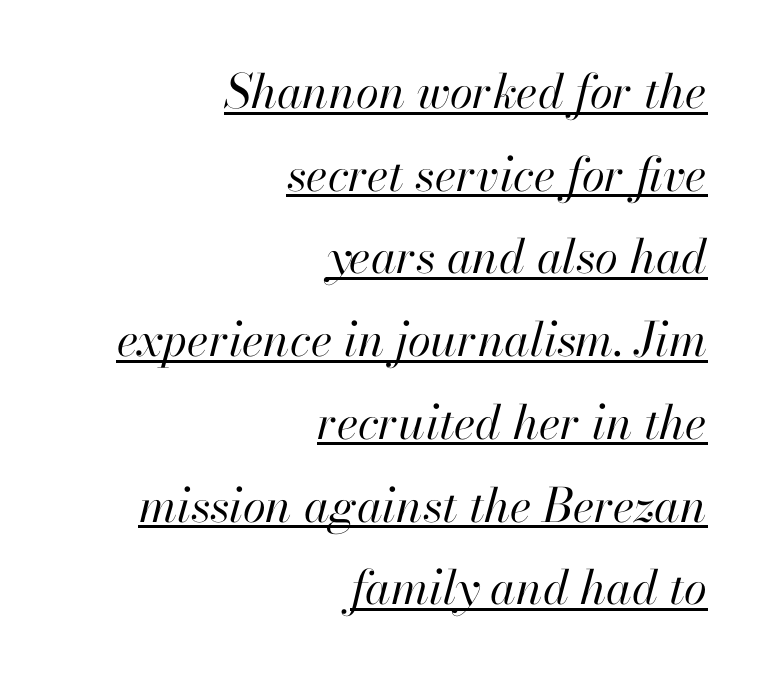
{"italic": "yes", "lean": "right", "slant_degrees": 13, "bold": "no", "weight": "regular", "width": "normal", "stroke_contrast": "high", "x_height": "small", "monospaced": "no", "underline": "yes", "align": "right", "line_spacing_ratio": 1.76, "letter_spacing": "normal", "letter_spacing_em": 0.0, "glyph_px": 47}
